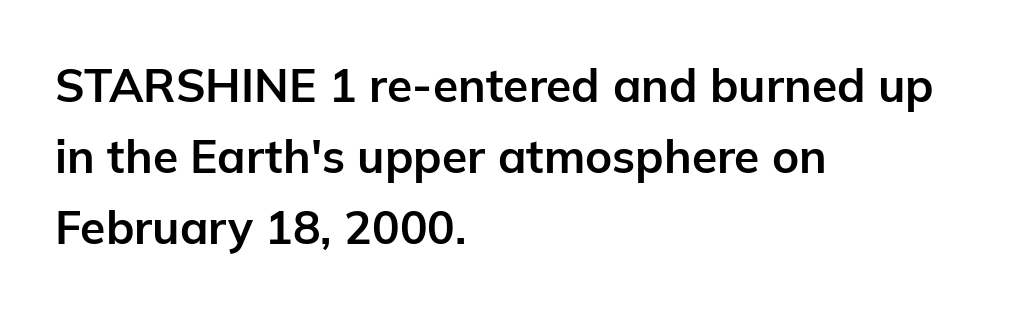
The image shows 46 px bold sans-serif type, upright; set left-aligned, normal line spacing (1.54x), normal letter spacing, not underlined; low stroke contrast and a medium x-height.
